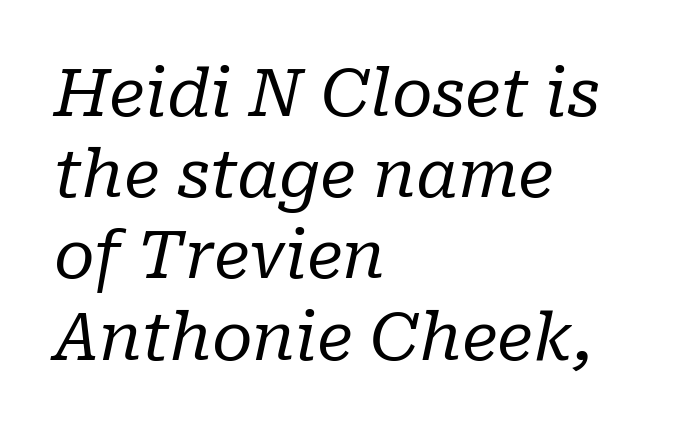
Q: Is the text bold? A: No.
Q: Is the text italic (slanted)? A: Yes, it leans right by about 10 degrees.
Q: Is the typeface a serif or a sans-serif typeface? A: Serif.
Q: Is the text underlined? A: No.
Q: How is the paragraph aligned? A: Left-aligned.
Q: Is the spacing between letters normal or unusually wide? A: Normal.
Q: Width (condensed, normal, or wide)? A: Normal.
Q: Stroke contrast? A: Low.
Q: x-height? A: Medium.
Q: Monospaced? A: No.
